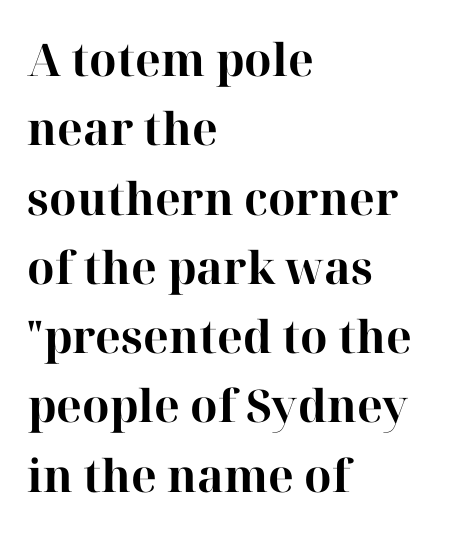
Q: Is the text bold? A: Yes.
Q: Is the text italic (slanted)? A: No, it is upright.
Q: Is the typeface a serif or a sans-serif typeface? A: Serif.
Q: Is the text underlined? A: No.
Q: How is the paragraph aligned? A: Left-aligned.
Q: Is the spacing between letters normal or unusually wide? A: Normal.
Q: Is the spacing between lines tight, normal or loose? A: Normal.
Q: Width (condensed, normal, or wide)? A: Normal.
Q: Stroke contrast? A: High.
Q: x-height? A: Medium.
Q: Monospaced? A: No.
